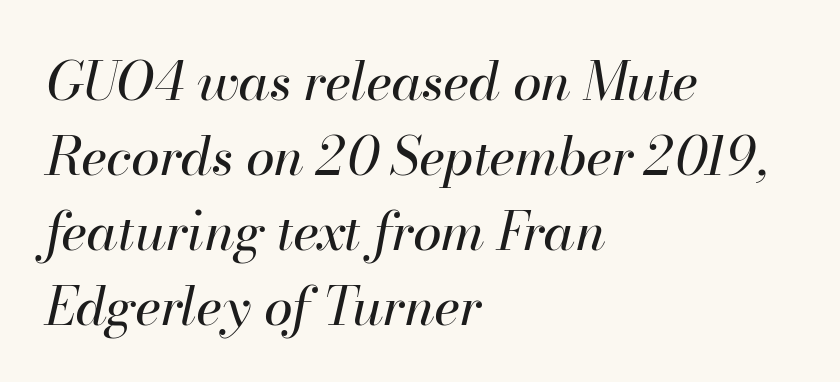
The image shows 52 px regular-weight type, italic (leaning right); set left-aligned, normal line spacing (1.44x), normal letter spacing, not underlined; high stroke contrast and a small x-height.
